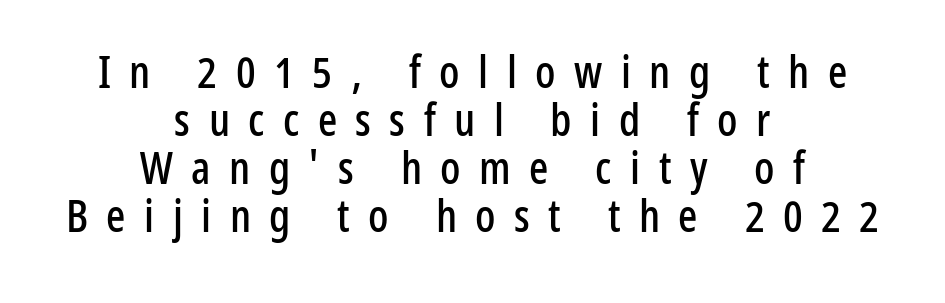
{"serif": "no", "italic": "no", "width": "condensed", "stroke_contrast": "low", "x_height": "medium", "monospaced": "no", "underline": "no", "align": "center", "line_spacing": "tight", "line_spacing_ratio": 1.07, "letter_spacing": "wide", "letter_spacing_em": 0.41, "glyph_px": 45}
